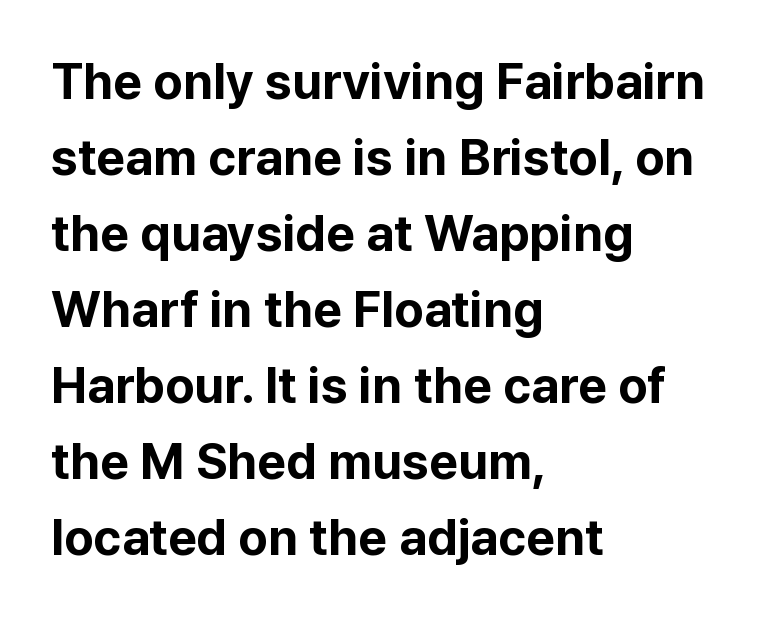
Q: Is the text bold? A: Yes.
Q: Is the text italic (slanted)? A: No, it is upright.
Q: Is the typeface a serif or a sans-serif typeface? A: Sans-serif.
Q: Is the text underlined? A: No.
Q: How is the paragraph aligned? A: Left-aligned.
Q: Is the spacing between letters normal or unusually wide? A: Normal.
Q: Is the spacing between lines tight, normal or loose? A: Normal.
Q: Width (condensed, normal, or wide)? A: Normal.
Q: Stroke contrast? A: Low.
Q: x-height? A: Medium.
Q: Monospaced? A: No.
